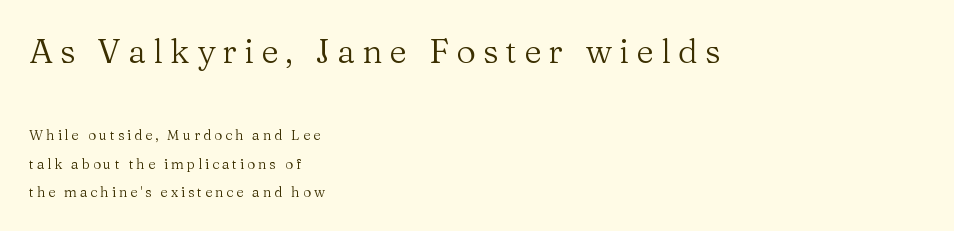
{"serif": "yes", "italic": "no", "bold": "no", "weight": "regular", "width": "normal", "stroke_contrast": "medium", "x_height": "medium", "monospaced": "no", "underline": "no", "align": "left", "line_spacing": "loose", "line_spacing_ratio": 2.05, "letter_spacing": "wide", "letter_spacing_em": 0.21, "larger_block": "first", "size_ratio": 2.43, "glyph_px": 34}
